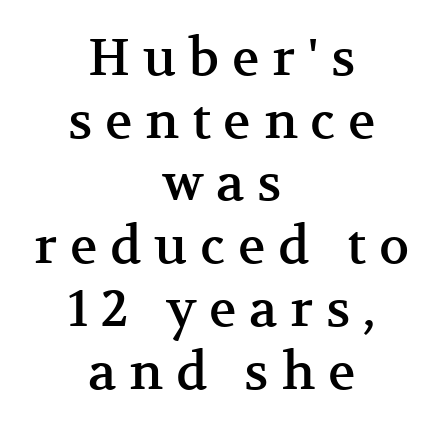
Does the type have serifs? Yes, each stem ends in a small foot. Decoration check: the copy has no underline. The horizontal fit of the characters is loose and conspicuously gappy. Leftover space on each line is divided equally before and after the words. If you drew a line through each stem, it would be perfectly vertical. Is this a fixed-width face? No — the glyphs have proportional, varying widths.
